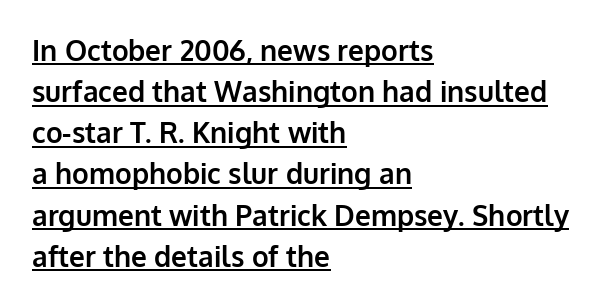
Q: Is the text bold? A: Yes.
Q: Is the text italic (slanted)? A: No, it is upright.
Q: Is the typeface a serif or a sans-serif typeface? A: Sans-serif.
Q: Is the text underlined? A: Yes.
Q: How is the paragraph aligned? A: Left-aligned.
Q: Is the spacing between letters normal or unusually wide? A: Normal.
Q: Is the spacing between lines tight, normal or loose? A: Normal.
Q: Width (condensed, normal, or wide)? A: Normal.
Q: Stroke contrast? A: Low.
Q: x-height? A: Medium.
Q: Monospaced? A: No.
